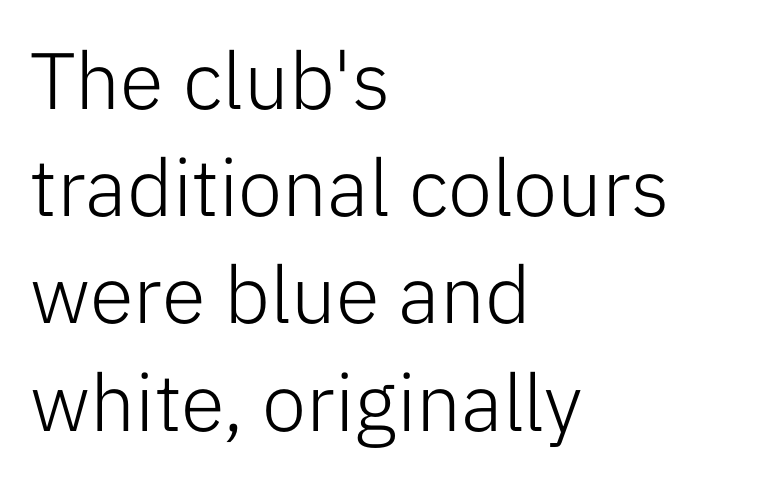
Q: Is the text bold? A: No.
Q: Is the text italic (slanted)? A: No, it is upright.
Q: Is the typeface a serif or a sans-serif typeface? A: Sans-serif.
Q: Is the text underlined? A: No.
Q: How is the paragraph aligned? A: Left-aligned.
Q: Is the spacing between letters normal or unusually wide? A: Normal.
Q: Is the spacing between lines tight, normal or loose? A: Normal.
Q: Width (condensed, normal, or wide)? A: Normal.
Q: Stroke contrast? A: Low.
Q: x-height? A: Medium.
Q: Monospaced? A: No.
